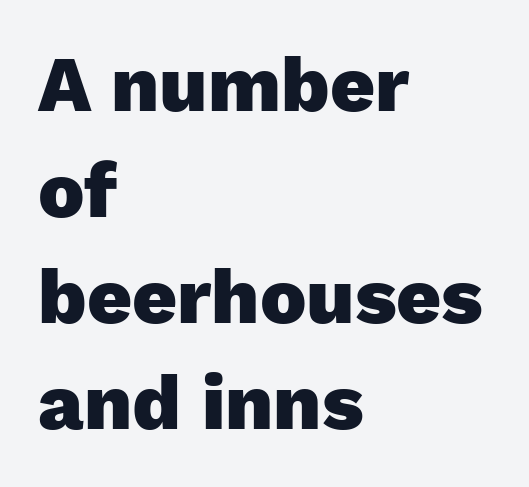
The image shows 78 px heavy sans-serif type, upright; set left-aligned, normal line spacing (1.36x), normal letter spacing, not underlined; low stroke contrast and a medium x-height.
